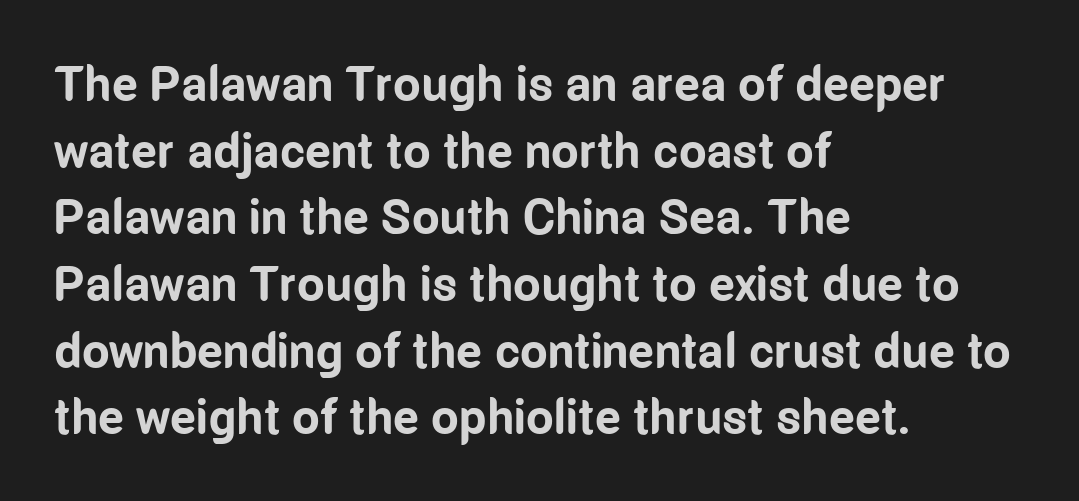
{"serif": "no", "italic": "no", "bold": "yes", "weight": "bold", "width": "condensed", "stroke_contrast": "low", "x_height": "medium", "monospaced": "no", "underline": "no", "align": "left", "line_spacing": "normal", "line_spacing_ratio": 1.36, "letter_spacing": "normal", "letter_spacing_em": 0.0, "glyph_px": 49}
